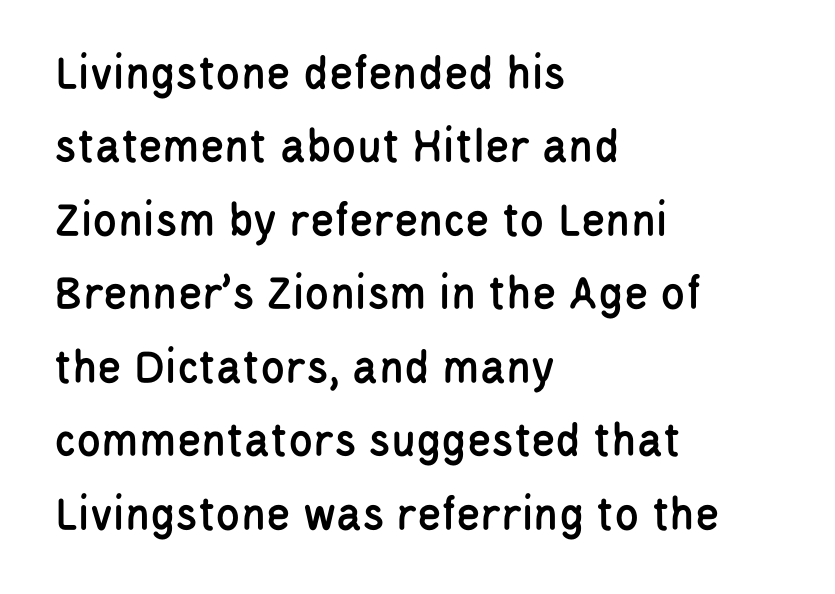
Q: Is the text italic (slanted)? A: No, it is upright.
Q: Is the typeface a serif or a sans-serif typeface? A: Sans-serif.
Q: Is the text underlined? A: No.
Q: How is the paragraph aligned? A: Left-aligned.
Q: Is the spacing between letters normal or unusually wide? A: Normal.
Q: Is the spacing between lines tight, normal or loose? A: Normal.
Q: Width (condensed, normal, or wide)? A: Condensed.
Q: Stroke contrast? A: Low.
Q: x-height? A: Large.
Q: Monospaced? A: No.
